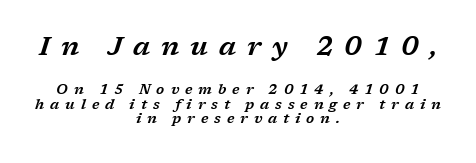
The image shows 26 px text type, italic (leaning right); set centered, tight line spacing (1.05x), unusually wide letter spacing (+0.42 em), not underlined; the first (top) block is 1.86x larger.
